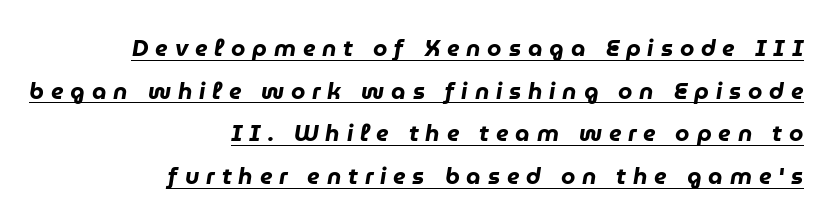
{"italic": "yes", "lean": "right", "slant_degrees": 9, "bold": "yes", "underline": "yes", "align": "right", "line_spacing_ratio": 1.85, "letter_spacing": "wide", "letter_spacing_em": 0.3, "glyph_px": 23}
